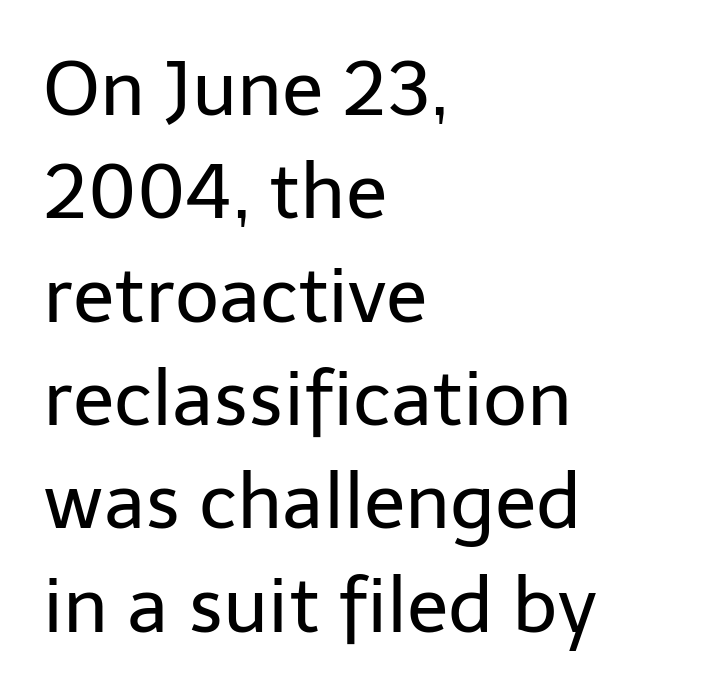
Q: Is the text bold? A: No.
Q: Is the text italic (slanted)? A: No, it is upright.
Q: Is the typeface a serif or a sans-serif typeface? A: Sans-serif.
Q: Is the text underlined? A: No.
Q: How is the paragraph aligned? A: Left-aligned.
Q: Is the spacing between letters normal or unusually wide? A: Normal.
Q: Is the spacing between lines tight, normal or loose? A: Normal.
Q: Width (condensed, normal, or wide)? A: Normal.
Q: Stroke contrast? A: Low.
Q: x-height? A: Medium.
Q: Monospaced? A: No.
